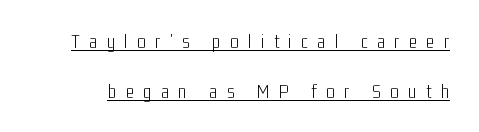
The image shows 20 px text type, upright; set loose line spacing (2.49x), unusually wide letter spacing (+0.47 em), underlined.
